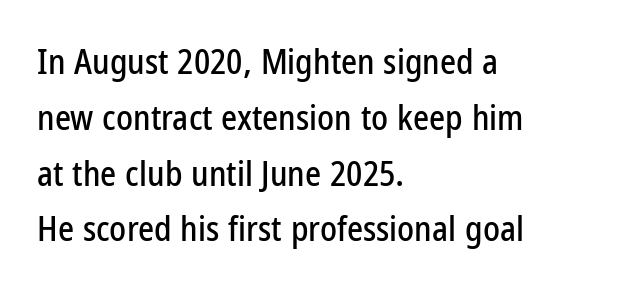
{"serif": "no", "italic": "no", "width": "condensed", "stroke_contrast": "low", "x_height": "medium", "monospaced": "no", "underline": "no", "align": "left", "line_spacing": "normal", "line_spacing_ratio": 1.64, "letter_spacing": "normal", "letter_spacing_em": 0.0, "glyph_px": 34}
